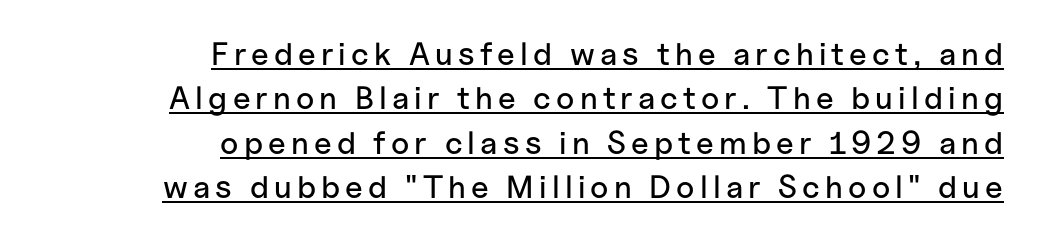
Horizontal bands of white between lines are of average thickness. In CSS terms this would be text-align: right. Honestly, the underline is the first thing you notice here. A typesetter would call this proportional, since set widths differ per character. Upright lettering throughout. The font family rendered here belongs to the sans-serif group.
